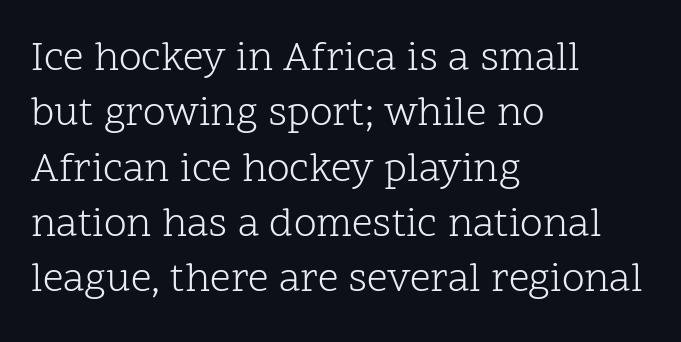
Q: Is the text bold? A: No.
Q: Is the text italic (slanted)? A: No, it is upright.
Q: Is the typeface a serif or a sans-serif typeface? A: Serif.
Q: Is the text underlined? A: No.
Q: How is the paragraph aligned? A: Left-aligned.
Q: Is the spacing between letters normal or unusually wide? A: Normal.
Q: Is the spacing between lines tight, normal or loose? A: Normal.
Q: Width (condensed, normal, or wide)? A: Normal.
Q: Stroke contrast? A: Low.
Q: x-height? A: Medium.
Q: Monospaced? A: No.
